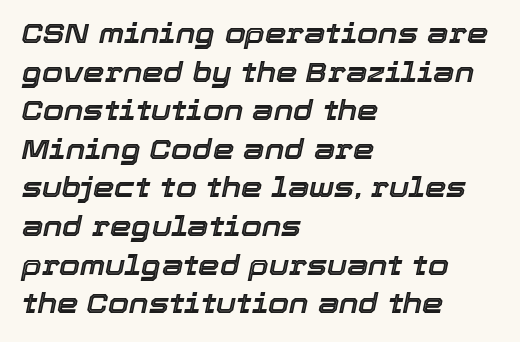
Q: Is the text italic (slanted)? A: Yes, it leans right by about 12 degrees.
Q: Is the text underlined? A: No.
Q: How is the paragraph aligned? A: Left-aligned.
Q: Is the spacing between letters normal or unusually wide? A: Normal.
Q: Is the spacing between lines tight, normal or loose? A: Normal.
